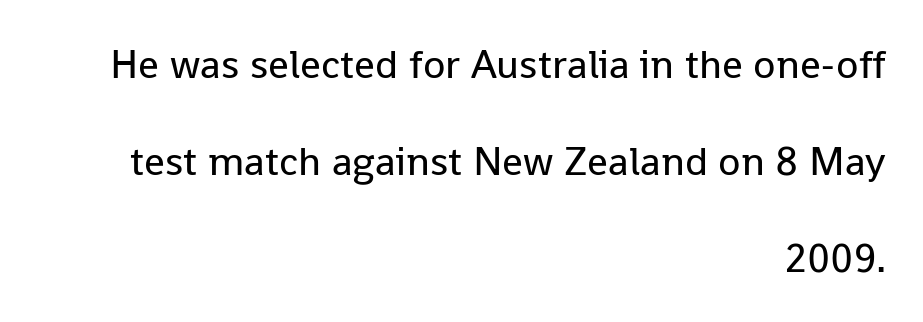
The image shows 41 px regular-weight sans-serif type, upright; set right-aligned, loose line spacing (2.37x), normal letter spacing, not underlined; low stroke contrast and a medium x-height.
